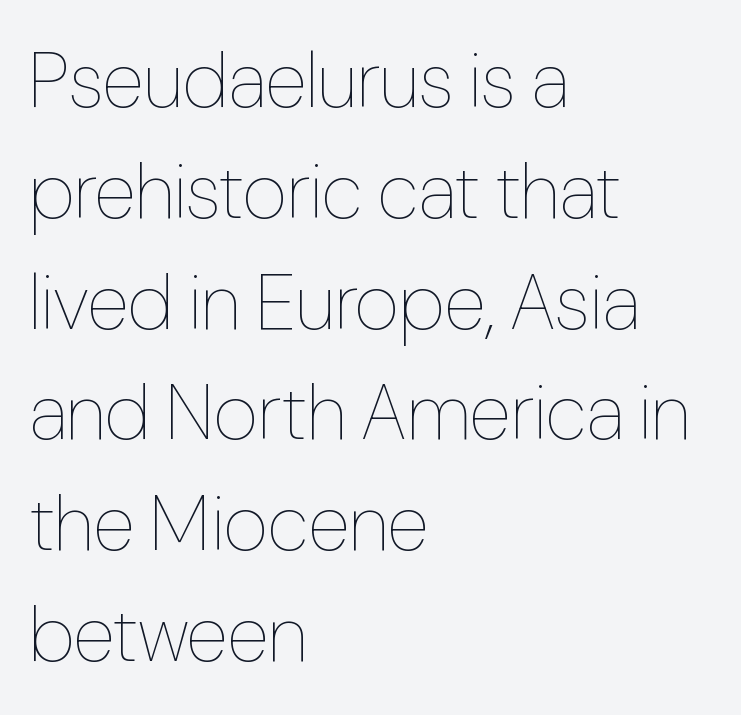
Has an underline been added? It has not. This block has exactly the height ordinary leading produces. The face looks like a standard text weight, possibly lighter. The passage is arranged the way most books set body copy — flush left. Characters follow at the spacing the type designer built in. These lines are rendered in a variable-pitch font.
